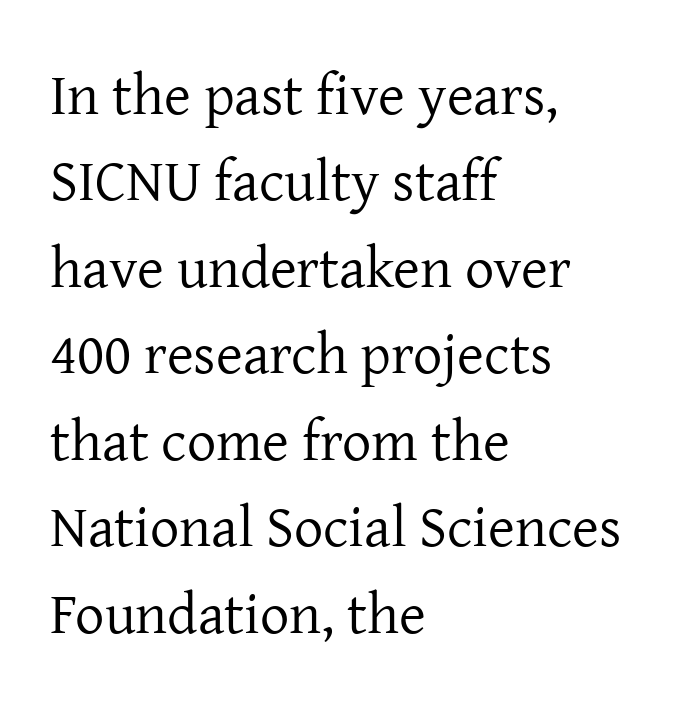
{"serif": "yes", "italic": "no", "bold": "no", "weight": "regular", "width": "normal", "stroke_contrast": "low", "x_height": "medium", "monospaced": "no", "underline": "no", "align": "left", "line_spacing": "normal", "line_spacing_ratio": 1.49, "letter_spacing": "normal", "letter_spacing_em": 0.0, "glyph_px": 58}
